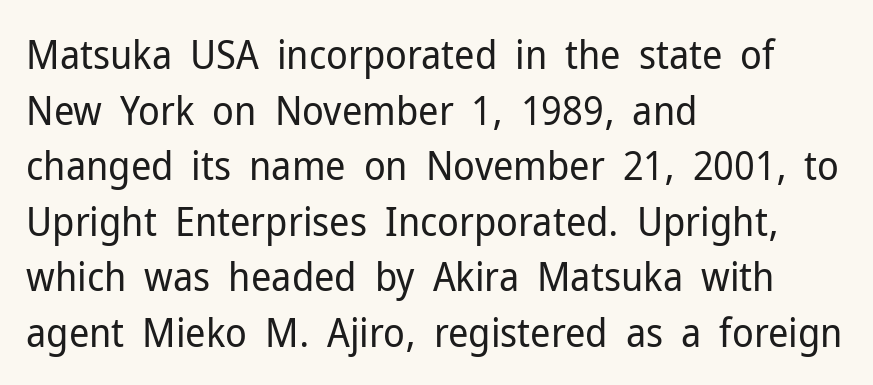
{"serif": "no", "italic": "no", "bold": "no", "weight": "regular", "width": "normal", "stroke_contrast": "low", "x_height": "medium", "monospaced": "no", "underline": "no", "align": "left", "line_spacing": "normal", "line_spacing_ratio": 1.39, "letter_spacing": "normal", "letter_spacing_em": 0.0, "glyph_px": 40}
